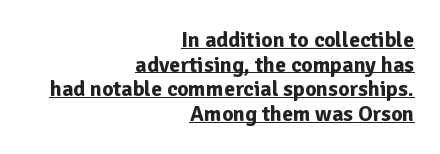
The image shows 22 px bold type, upright; set right-aligned, tight line spacing (1.12x), normal letter spacing, underlined.
